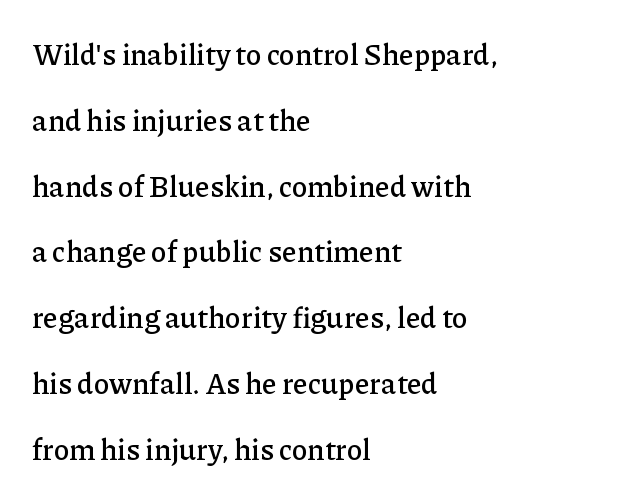
The image shows 29 px serif type, upright; set left-aligned, loose line spacing (2.27x), normal letter spacing, not underlined; low stroke contrast and a medium x-height.
